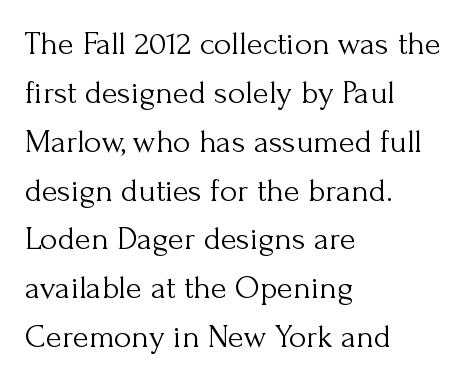
The passage shown is typed in a proportional face where columns would drift. Does the lettering tilt? It doesn't — this is upright. Characters follow at the spacing the type designer built in. The area under the type is left untouched.
